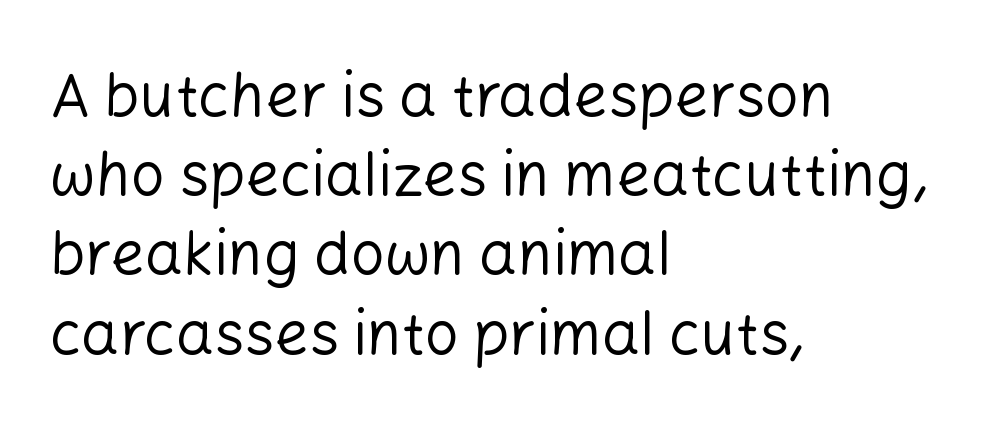
{"serif": "no", "italic": "no", "bold": "no", "weight": "regular", "width": "normal", "stroke_contrast": "low", "x_height": "medium", "monospaced": "no", "underline": "no", "align": "left", "line_spacing": "normal", "line_spacing_ratio": 1.32, "letter_spacing": "normal", "letter_spacing_em": 0.0, "glyph_px": 60}
